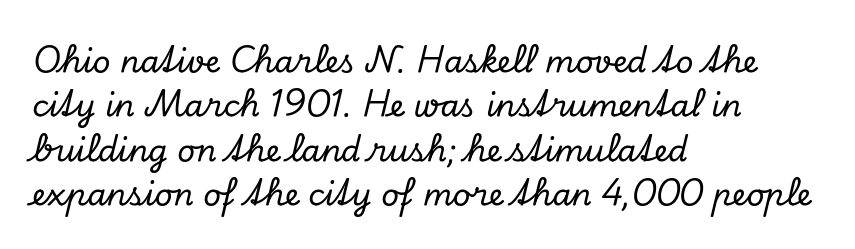
The image shows 31 px serif type, italic (leaning right); set left-aligned, normal line spacing (1.43x), normal letter spacing, not underlined; low stroke contrast and a small x-height.
